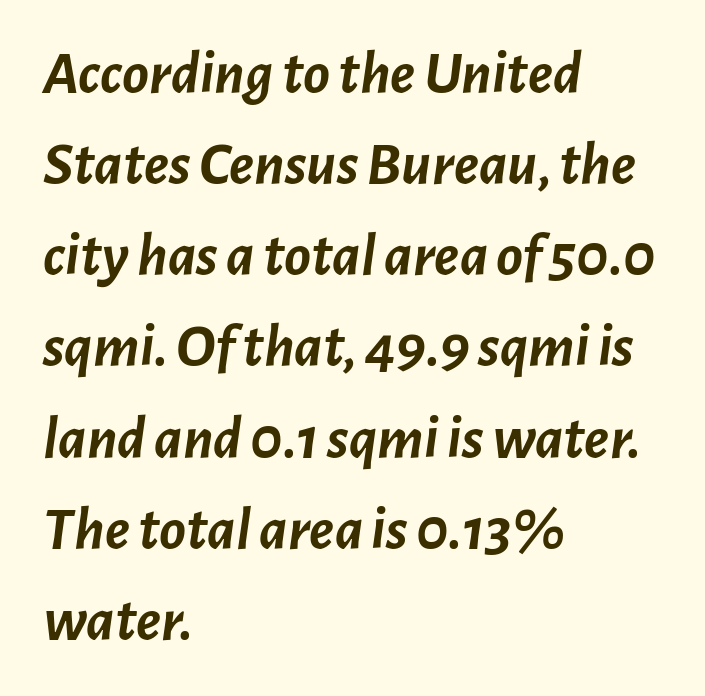
Q: Is the text bold? A: Yes.
Q: Is the text italic (slanted)? A: Yes, it leans right by about 7 degrees.
Q: Is the text underlined? A: No.
Q: How is the paragraph aligned? A: Left-aligned.
Q: Is the spacing between letters normal or unusually wide? A: Normal.
Q: Is the spacing between lines tight, normal or loose? A: Normal.
Q: Width (condensed, normal, or wide)? A: Normal.
Q: Stroke contrast? A: Low.
Q: x-height? A: Medium.
Q: Monospaced? A: No.
